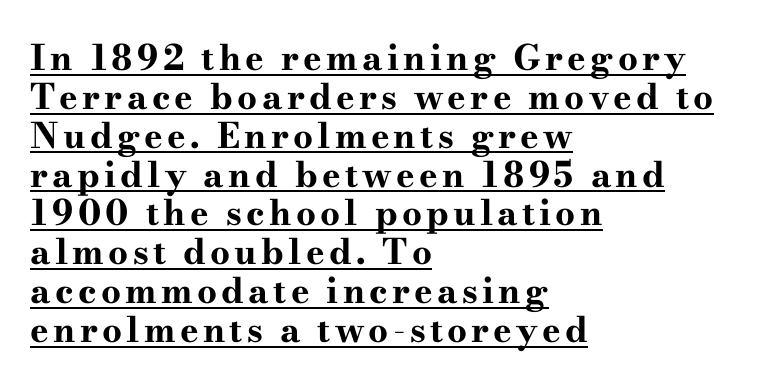
Q: Is the text bold? A: Yes.
Q: Is the text italic (slanted)? A: No, it is upright.
Q: Is the typeface a serif or a sans-serif typeface? A: Serif.
Q: Is the text underlined? A: Yes.
Q: How is the paragraph aligned? A: Left-aligned.
Q: Is the spacing between lines tight, normal or loose? A: Tight.
Q: Width (condensed, normal, or wide)? A: Wide.
Q: Stroke contrast? A: High.
Q: x-height? A: Small.
Q: Monospaced? A: No.
